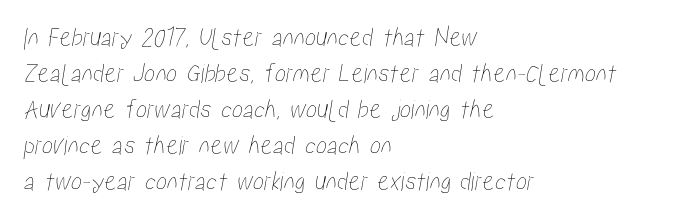
The image shows 28 px condensed type; set left-aligned, normal line spacing (1.29x), normal letter spacing, not underlined; low stroke contrast and a medium x-height.
